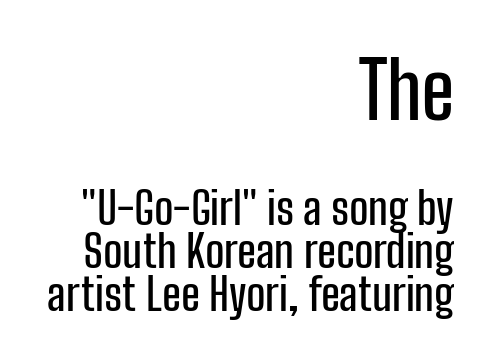
The image shows 79 px condensed sans-serif type, upright; set right-aligned, tight line spacing (0.95x), normal letter spacing, not underlined; the first (top) block is 1.76x larger; low stroke contrast and a medium x-height.
